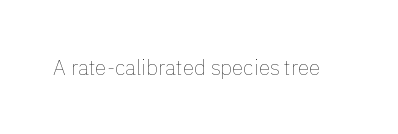
Q: Is the text bold? A: No.
Q: Is the text italic (slanted)? A: No, it is upright.
Q: Is the text underlined? A: No.
Q: Is the spacing between letters normal or unusually wide? A: Normal.
